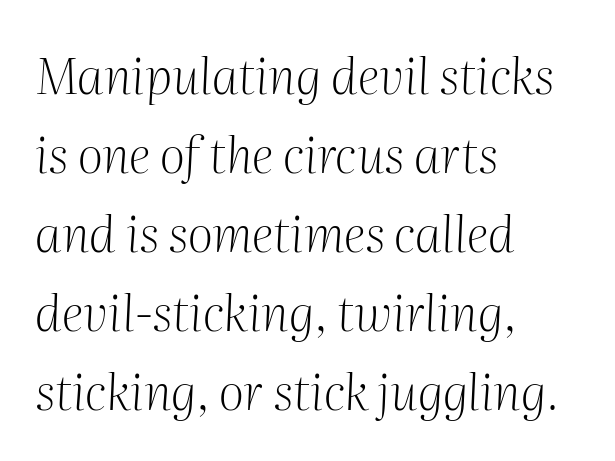
The image shows 50 px light serif type, italic (leaning right); set left-aligned, normal line spacing (1.58x), normal letter spacing, not underlined; medium stroke contrast and a medium x-height.
